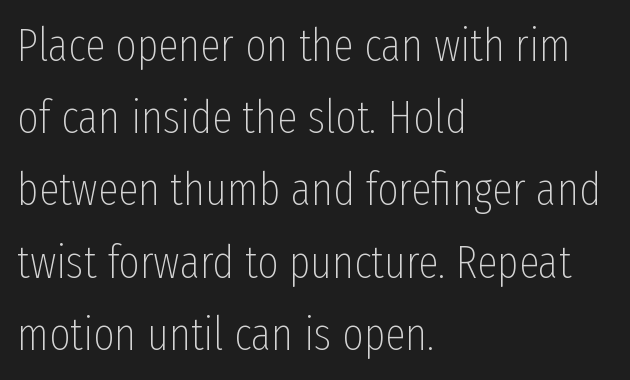
{"serif": "no", "italic": "no", "bold": "no", "weight": "thin", "width": "condensed", "stroke_contrast": "low", "x_height": "medium", "monospaced": "no", "underline": "no", "align": "left", "line_spacing": "normal", "line_spacing_ratio": 1.57, "letter_spacing": "normal", "letter_spacing_em": 0.0, "glyph_px": 46}
